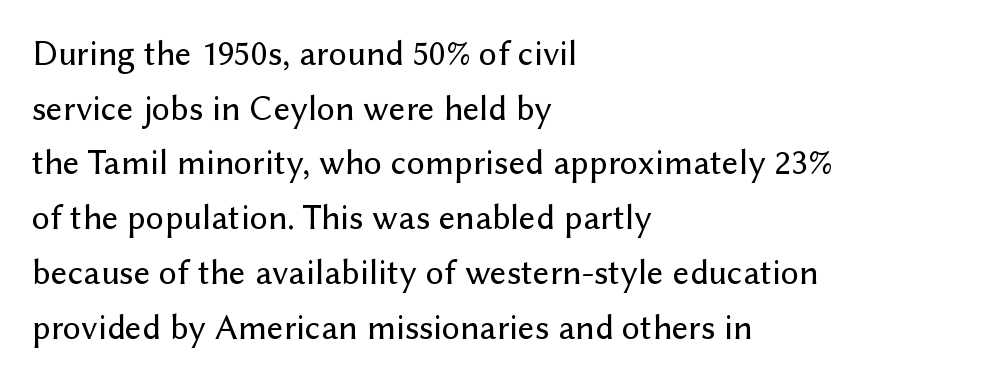
Which margin do the lines hug? The left one — the right edge is uneven. Observe the ordinary spacing: letters are neighbours, not strangers. Each new line begins a customary step beneath the previous one. Just letters on the line, the space beneath them empty. Do the characters align in a grid? No, the font is proportional. The face used here is a sans, in the tradition of grotesques and geometrics.
